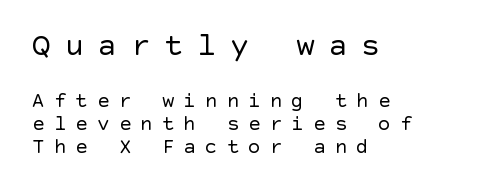
The image shows 32 px regular-weight sans-serif type, upright; set left-aligned, tight line spacing (1.09x), unusually wide letter spacing (+0.43 em), not underlined; the first (top) block is 1.52x larger; a large x-height.
